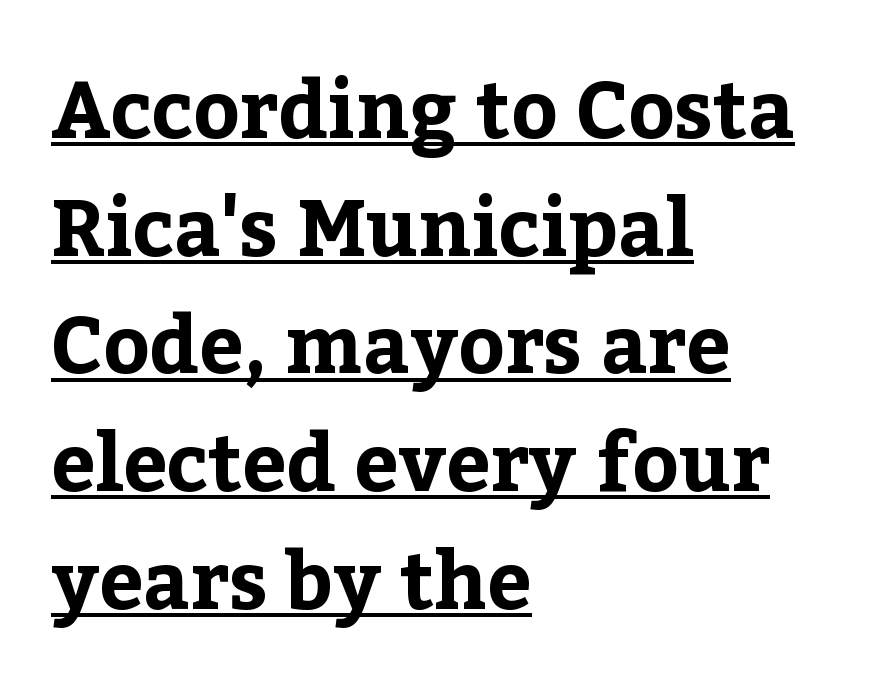
The image shows 79 px bold serif type, upright; set left-aligned, normal line spacing (1.49x), normal letter spacing, underlined; low stroke contrast and a medium x-height.
